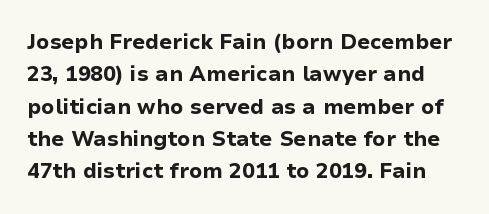
{"italic": "no", "bold": "yes", "underline": "no", "line_spacing": "normal", "line_spacing_ratio": 1.54, "letter_spacing": "normal", "letter_spacing_em": 0.0, "glyph_px": 21}
